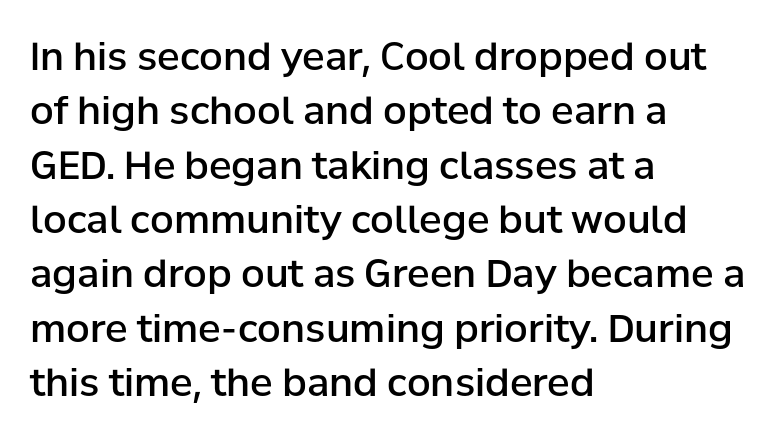
{"serif": "no", "italic": "no", "bold": "semi", "weight": "semibold", "width": "normal", "stroke_contrast": "low", "x_height": "medium", "monospaced": "no", "underline": "no", "align": "left", "line_spacing": "normal", "line_spacing_ratio": 1.43, "letter_spacing": "normal", "letter_spacing_em": 0.0, "glyph_px": 38}
